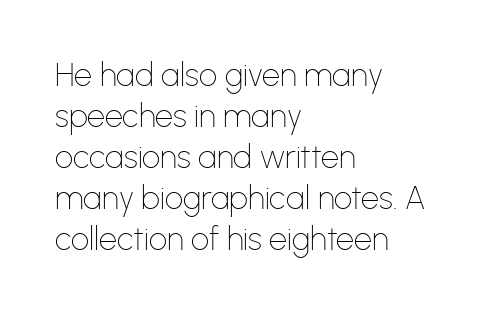
The image shows 32 px thin sans-serif type, upright; set left-aligned, normal line spacing (1.28x), normal letter spacing, not underlined; low stroke contrast and a medium x-height.
